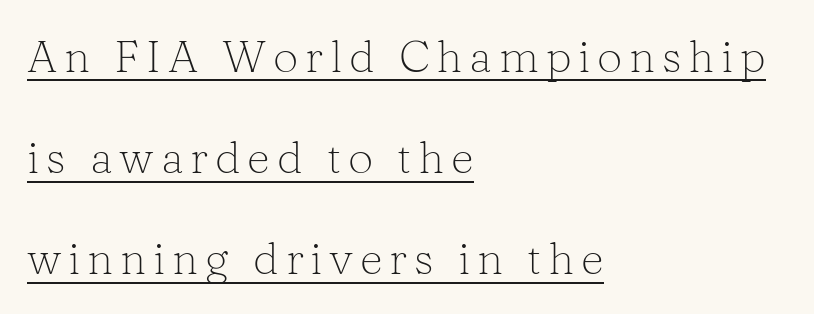
The image shows 45 px light serif type, upright; set left-aligned, loose line spacing (2.25x), underlined; low stroke contrast and a medium x-height.
